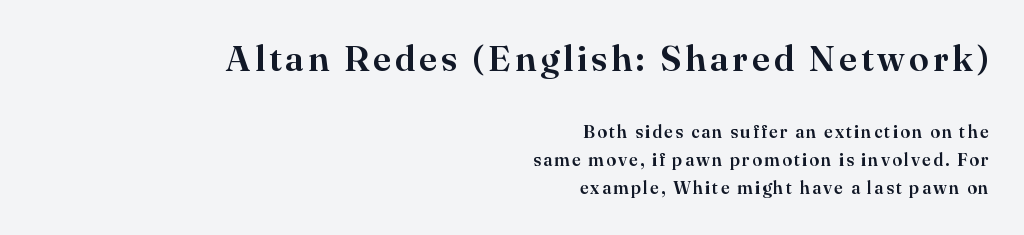
Which margin do the lines hug? The right one — the left edge is uneven. Check the space under the baseline: it is left empty. The passage shown is typed in a proportional face where columns would drift. A typesetter would call this leading conventional body-copy spacing.
